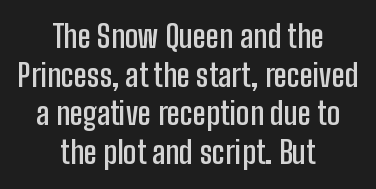
Q: Is the text bold? A: Semi-bold.
Q: Is the text italic (slanted)? A: No, it is upright.
Q: Is the typeface a serif or a sans-serif typeface? A: Sans-serif.
Q: Is the text underlined? A: No.
Q: How is the paragraph aligned? A: Centered.
Q: Is the spacing between letters normal or unusually wide? A: Normal.
Q: Is the spacing between lines tight, normal or loose? A: Normal.
Q: Width (condensed, normal, or wide)? A: Condensed.
Q: Stroke contrast? A: Low.
Q: x-height? A: Medium.
Q: Monospaced? A: No.
